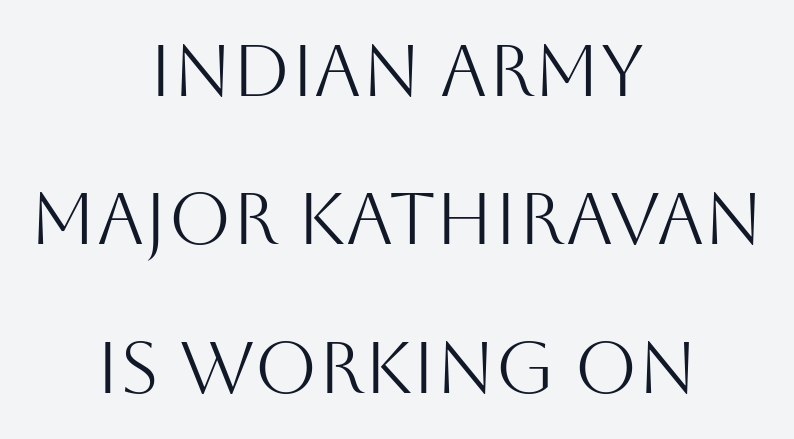
Type without underlining. The passage shown is typeset with a sans-serif family. The lines are spread far apart with generous leading. Inter-character spacing is left at the font's built-in metrics.
